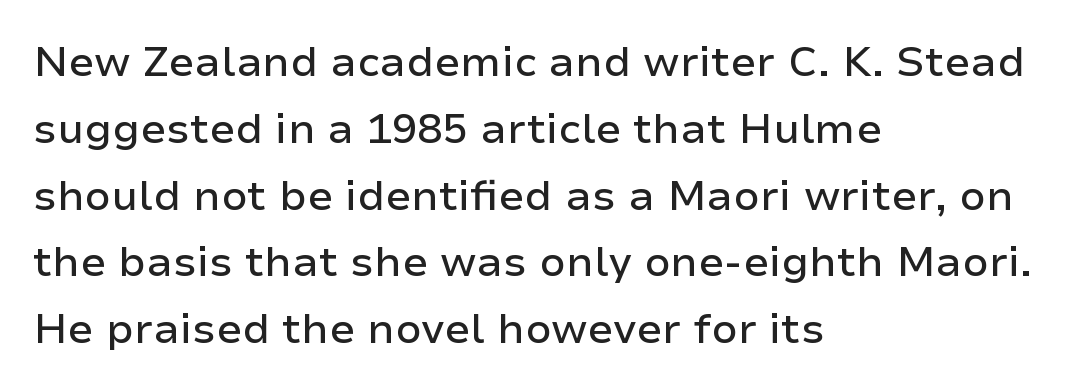
{"serif": "no", "italic": "no", "width": "normal", "stroke_contrast": "low", "x_height": "medium", "monospaced": "no", "underline": "no", "align": "left", "line_spacing": "normal", "line_spacing_ratio": 1.59, "letter_spacing": "normal", "letter_spacing_em": 0.0, "glyph_px": 42}
